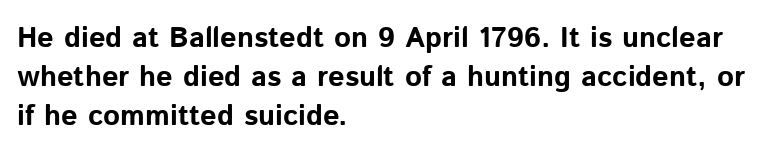
{"serif": "no", "italic": "no", "bold": "yes", "weight": "bold", "width": "normal", "stroke_contrast": "low", "x_height": "medium", "monospaced": "no", "underline": "no", "align": "left", "line_spacing": "normal", "line_spacing_ratio": 1.35, "letter_spacing": "normal", "letter_spacing_em": 0.0, "glyph_px": 29}
